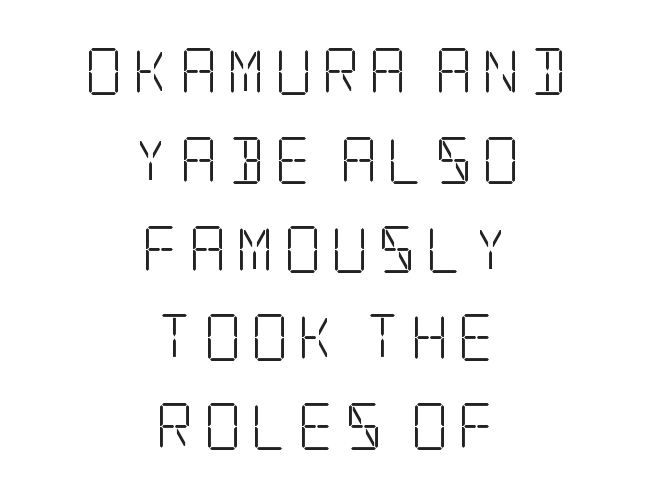
{"serif": "yes", "italic": "no", "bold": "no", "weight": "light", "width": "condensed", "stroke_contrast": "low", "x_height": "large", "underline": "no", "align": "center", "line_spacing_ratio": 1.89, "glyph_px": 47}
